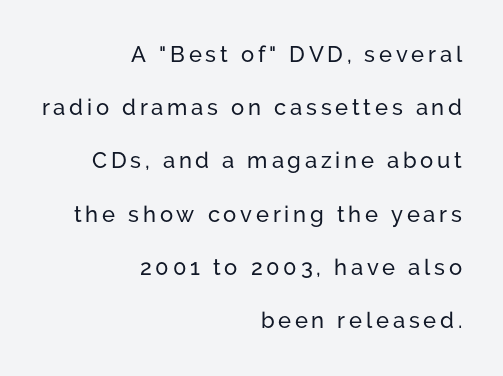
{"italic": "no", "underline": "no", "align": "right", "line_spacing": "loose", "line_spacing_ratio": 2.42, "glyph_px": 22}
